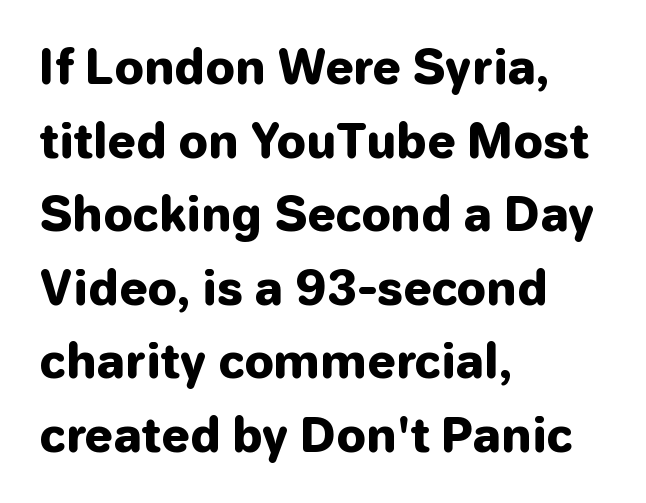
{"serif": "no", "italic": "no", "bold": "yes", "weight": "heavy", "width": "normal", "stroke_contrast": "low", "x_height": "medium", "monospaced": "no", "underline": "no", "align": "left", "line_spacing": "normal", "line_spacing_ratio": 1.6, "letter_spacing": "normal", "letter_spacing_em": 0.0, "glyph_px": 46}
